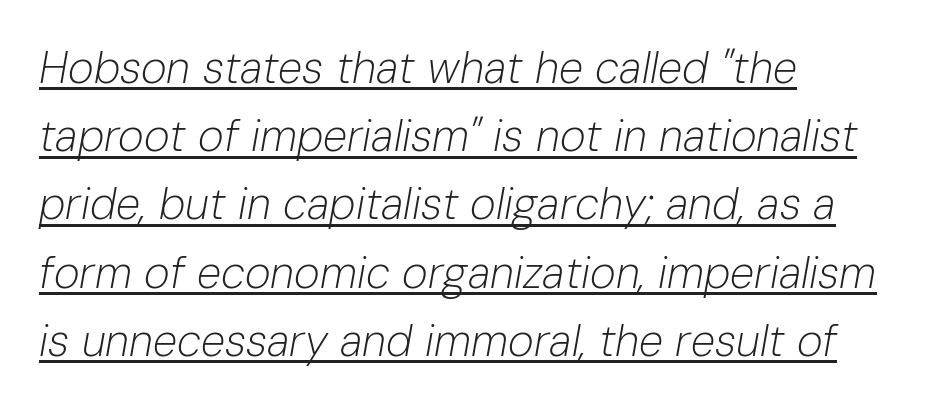
{"italic": "yes", "lean": "right", "slant_degrees": 10, "bold": "no", "weight": "light", "width": "normal", "stroke_contrast": "low", "x_height": "medium", "monospaced": "no", "underline": "yes", "align": "left", "line_spacing": "normal", "line_spacing_ratio": 1.55, "letter_spacing": "normal", "letter_spacing_em": 0.0, "glyph_px": 44}
